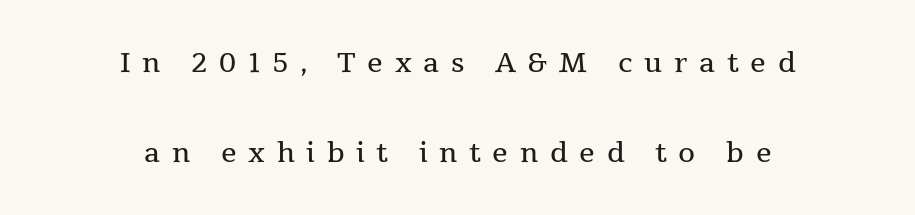
Q: Is the text bold? A: No.
Q: Is the text italic (slanted)? A: No, it is upright.
Q: Is the typeface a serif or a sans-serif typeface? A: Serif.
Q: Is the text underlined? A: No.
Q: How is the paragraph aligned? A: Centered.
Q: Is the spacing between letters normal or unusually wide? A: Unusually wide.
Q: Is the spacing between lines tight, normal or loose? A: Loose.
Q: Width (condensed, normal, or wide)? A: Normal.
Q: x-height? A: Medium.
Q: Monospaced? A: No.
